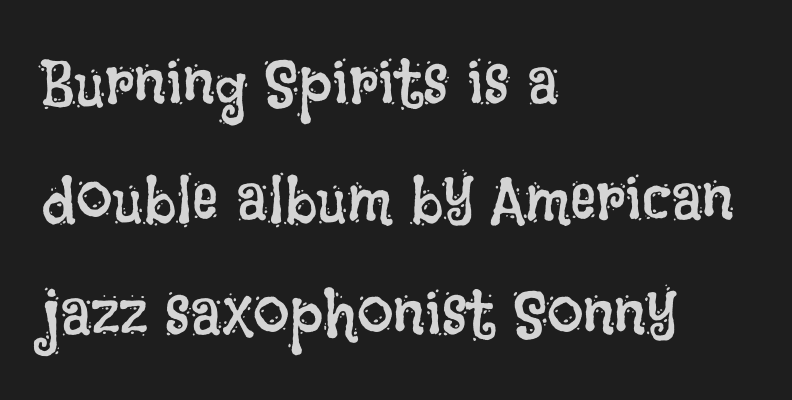
Glance below the letters and you will spot only blank space. Layout note: lines flush left. The passage shown has conventional tracking throughout. Looks like regular typesetting: each glyph gets only the width it needs. Stems and bowls with no extra thickness — not bold. Notice how the stems are strictly vertical — no italics here.
